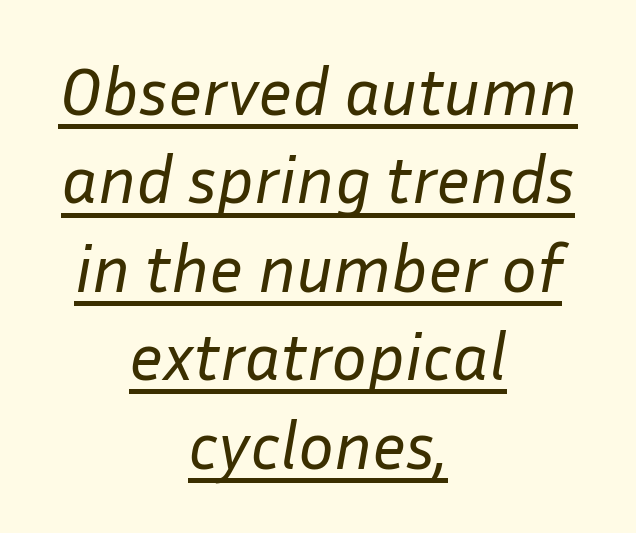
Q: Is the text bold? A: No.
Q: Is the text italic (slanted)? A: Yes, it leans right by about 10 degrees.
Q: Is the text underlined? A: Yes.
Q: How is the paragraph aligned? A: Centered.
Q: Is the spacing between letters normal or unusually wide? A: Normal.
Q: Is the spacing between lines tight, normal or loose? A: Normal.
Q: Width (condensed, normal, or wide)? A: Normal.
Q: Stroke contrast? A: Low.
Q: x-height? A: Medium.
Q: Monospaced? A: No.
